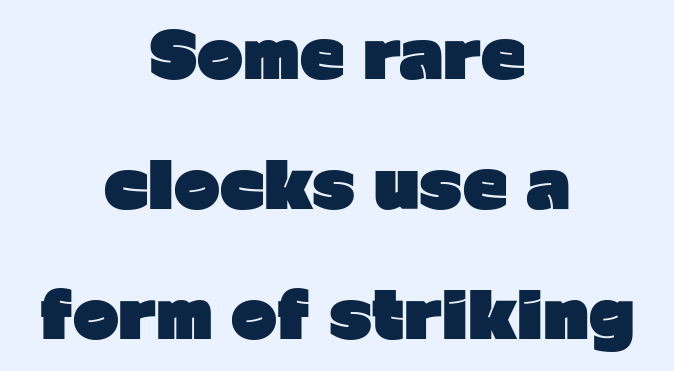
{"serif": "no", "italic": "no", "bold": "yes", "weight": "heavy", "width": "normal", "stroke_contrast": "low", "x_height": "medium", "monospaced": "no", "underline": "no", "align": "center", "line_spacing": "loose", "line_spacing_ratio": 2.1, "letter_spacing": "normal", "letter_spacing_em": 0.0, "glyph_px": 62}
